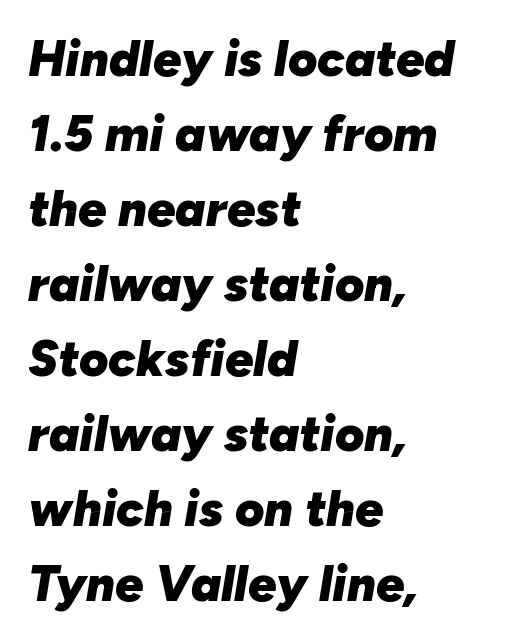
Q: Is the text bold? A: Yes.
Q: Is the text italic (slanted)? A: Yes, it leans right by about 10 degrees.
Q: Is the text underlined? A: No.
Q: How is the paragraph aligned? A: Left-aligned.
Q: Is the spacing between letters normal or unusually wide? A: Normal.
Q: Is the spacing between lines tight, normal or loose? A: Normal.
Q: Width (condensed, normal, or wide)? A: Normal.
Q: Stroke contrast? A: Low.
Q: x-height? A: Medium.
Q: Monospaced? A: No.
